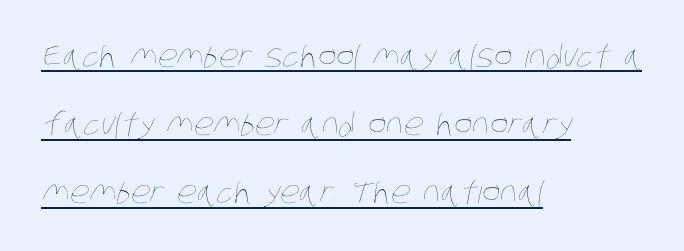
{"bold": "no", "weight": "thin", "width": "condensed", "stroke_contrast": "low", "x_height": "large", "monospaced": "no", "underline": "yes", "align": "left", "line_spacing": "loose", "line_spacing_ratio": 2.2, "letter_spacing": "normal", "letter_spacing_em": 0.0, "glyph_px": 31}
